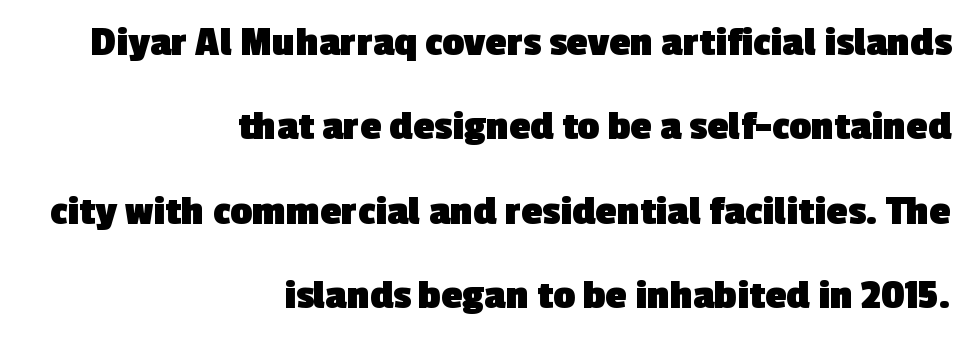
The image shows 43 px heavy sans-serif type; set right-aligned, loose line spacing (1.96x), normal letter spacing, not underlined; a medium x-height.
